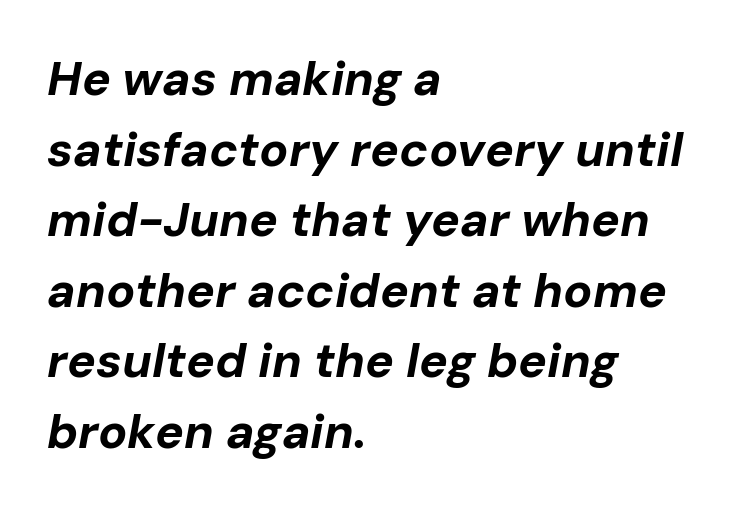
The image shows 48 px bold type, italic (leaning right); set left-aligned, normal line spacing (1.47x), normal letter spacing, not underlined; low stroke contrast and a medium x-height.
